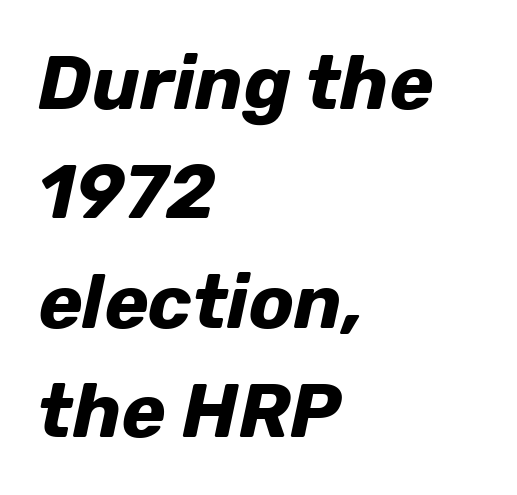
{"italic": "yes", "lean": "right", "slant_degrees": 12, "bold": "yes", "weight": "bold", "width": "normal", "stroke_contrast": "low", "x_height": "medium", "monospaced": "no", "underline": "no", "align": "left", "line_spacing": "normal", "line_spacing_ratio": 1.46, "letter_spacing": "normal", "letter_spacing_em": 0.0, "glyph_px": 75}
